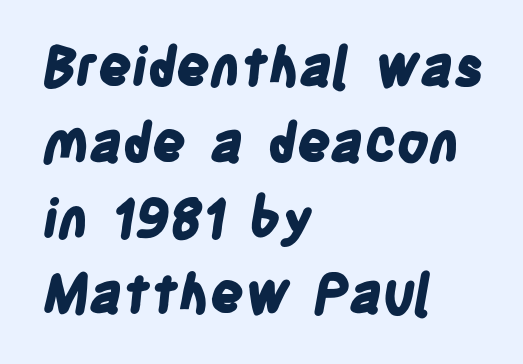
The image shows 53 px bold, condensed sans-serif type; set left-aligned, normal line spacing (1.43x), normal letter spacing, not underlined; low stroke contrast and a large x-height.
